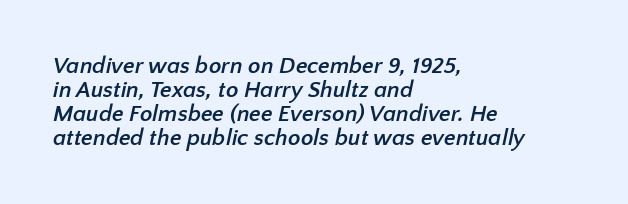
{"bold": "yes", "underline": "no", "align": "left", "line_spacing": "tight", "line_spacing_ratio": 1.04, "letter_spacing": "normal", "letter_spacing_em": 0.0, "glyph_px": 23}
